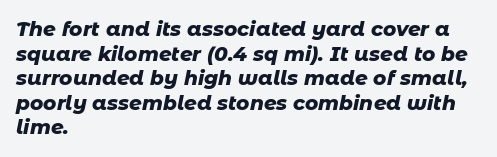
{"italic": "yes", "lean": "right", "slant_degrees": 11, "bold": "yes", "underline": "no", "align": "left", "line_spacing_ratio": 1.23, "letter_spacing": "normal", "letter_spacing_em": 0.0, "glyph_px": 20}
